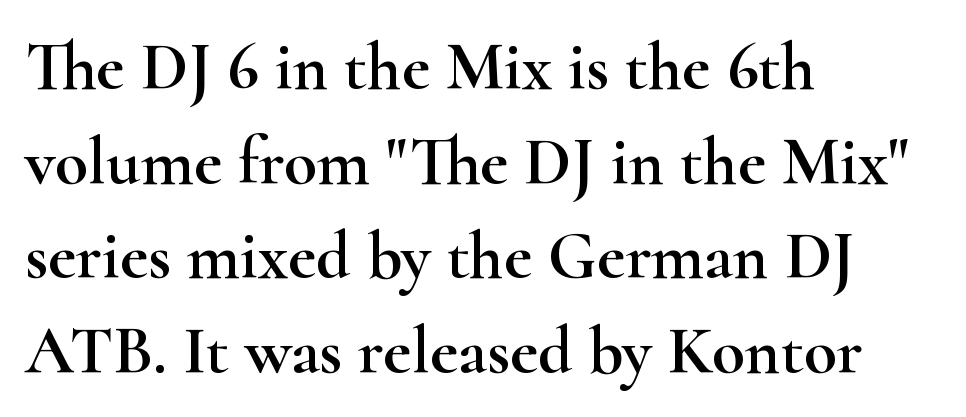
{"serif": "yes", "italic": "no", "width": "wide", "stroke_contrast": "high", "x_height": "small", "monospaced": "no", "underline": "no", "align": "left", "line_spacing": "normal", "line_spacing_ratio": 1.39, "letter_spacing": "normal", "letter_spacing_em": 0.0, "glyph_px": 68}
